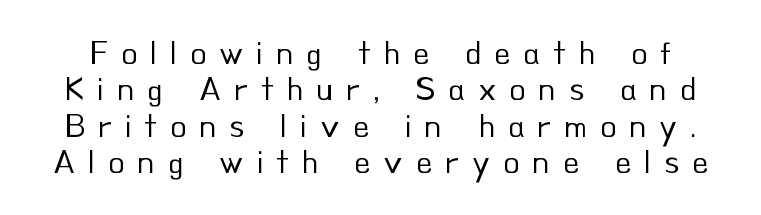
The image shows 33 px regular-weight sans-serif type, upright; set tight line spacing (1.1x), unusually wide letter spacing (+0.39 em), not underlined; low stroke contrast and a small x-height.
